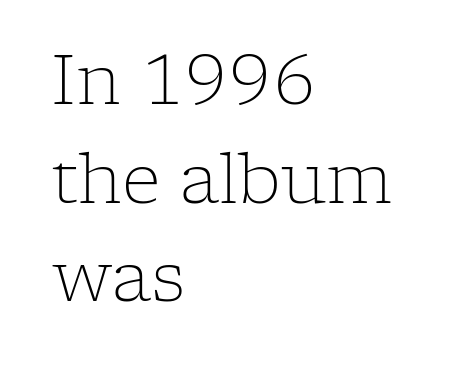
{"serif": "yes", "italic": "no", "bold": "no", "weight": "light", "width": "normal", "stroke_contrast": "low", "x_height": "medium", "monospaced": "no", "underline": "no", "align": "left", "line_spacing": "normal", "line_spacing_ratio": 1.45, "letter_spacing": "normal", "letter_spacing_em": 0.0, "glyph_px": 68}
